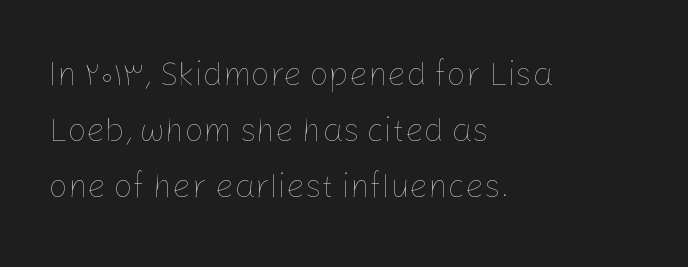
Q: Is the text bold? A: No.
Q: Is the text italic (slanted)? A: No, it is upright.
Q: Is the text underlined? A: No.
Q: How is the paragraph aligned? A: Left-aligned.
Q: Is the spacing between letters normal or unusually wide? A: Normal.
Q: Is the spacing between lines tight, normal or loose? A: Normal.
Q: Width (condensed, normal, or wide)? A: Normal.
Q: Stroke contrast? A: Low.
Q: x-height? A: Medium.
Q: Monospaced? A: No.
